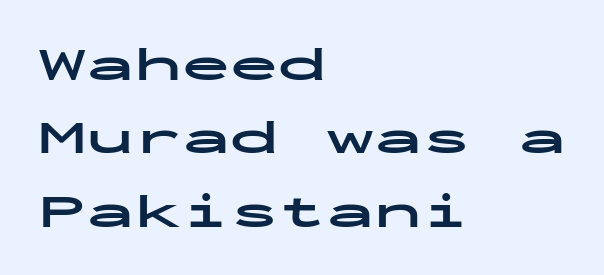
These lines stack with their left ends in a neat column. Regarding leading, the lines here are spaced in the standard way. Posture: straight, roman, zero tilt. Do the characters align in a grid? Yes, the font is monospaced. Caption: bold face, heavy strokes. The line texture is even and compact thanks to regular tracking.
